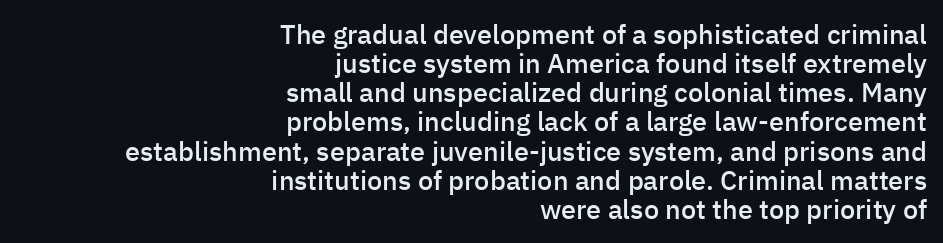
The strip under each line holds only bare page. Words appear dense and cohesive because spacing is normal. Is there much room between lines? No — they nearly touch. Bold? Not quite — semibold, heavier than regular but stopping short. A flush-right, rag-left setting is used for this passage.
